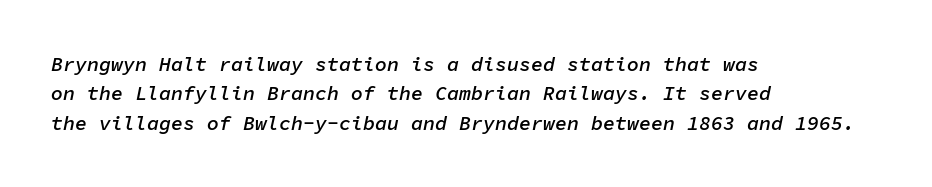
{"italic": "yes", "lean": "right", "slant_degrees": 11, "bold": "semi", "underline": "no", "align": "left", "line_spacing": "normal", "line_spacing_ratio": 1.47, "letter_spacing": "normal", "letter_spacing_em": 0.0, "glyph_px": 20}
